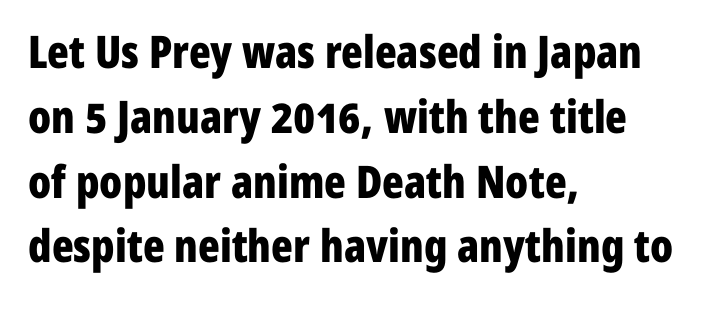
Tracking value appears to be zero — textbook default spacing. Line beginnings align vertically; line endings do not. The axis of the letterforms is exactly vertical. Looks like regular typesetting: each glyph gets only the width it needs. Leading matches the norm, producing a regular column.
